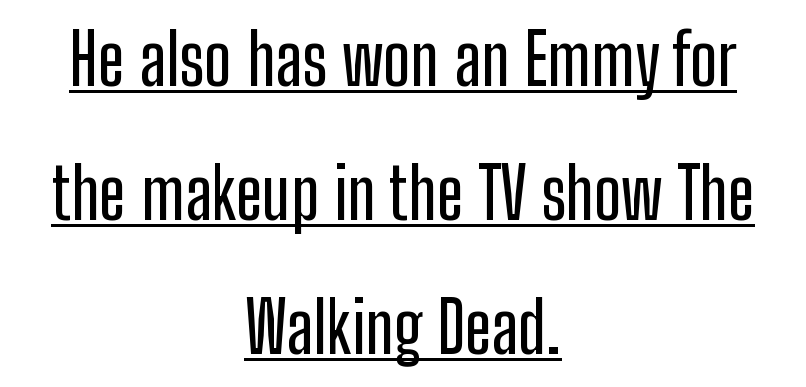
The image shows 71 px condensed sans-serif type, upright; set centered, line spacing 1.89x, normal letter spacing, underlined; low stroke contrast and a medium x-height.
